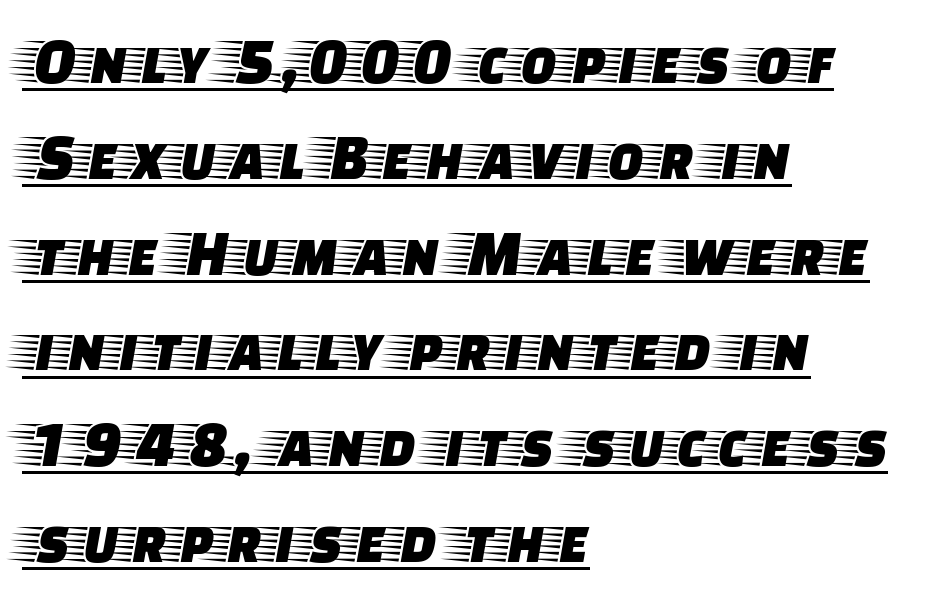
Is there an underline? Yes — a line sits under the letters. The designer left line spacing at the default. The face used here is proportionally spaced, like ordinary book or web type. In terms of letterform style, serifs are clearly present.
